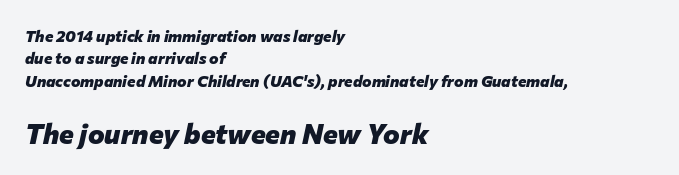
The image shows 28 px heavy type, italic (leaning right); set left-aligned, normal line spacing (1.4x), normal letter spacing, not underlined; the second (bottom) block is 1.75x larger; low stroke contrast and a medium x-height.
